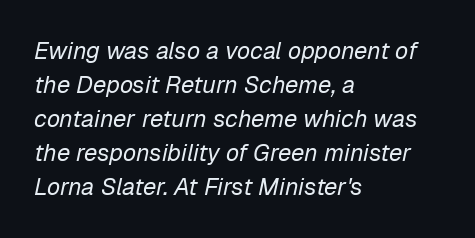
These lines stack with their left ends in a neat column. Default kerning and tracking; the words read as compact shapes. The space between consecutive lines is moderate. Underline: absent. The passage shown is not bold in any degree. Rendered with sloped, italic letterforms.
